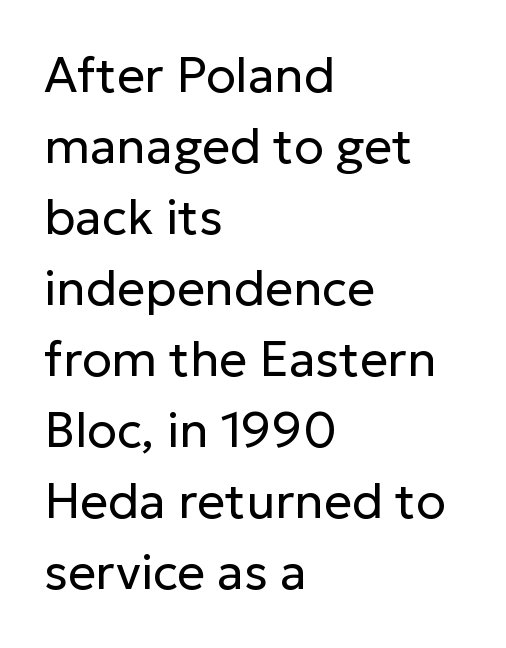
The image shows 49 px regular-weight sans-serif type, upright; set left-aligned, normal line spacing (1.45x), normal letter spacing, not underlined; low stroke contrast and a medium x-height.
